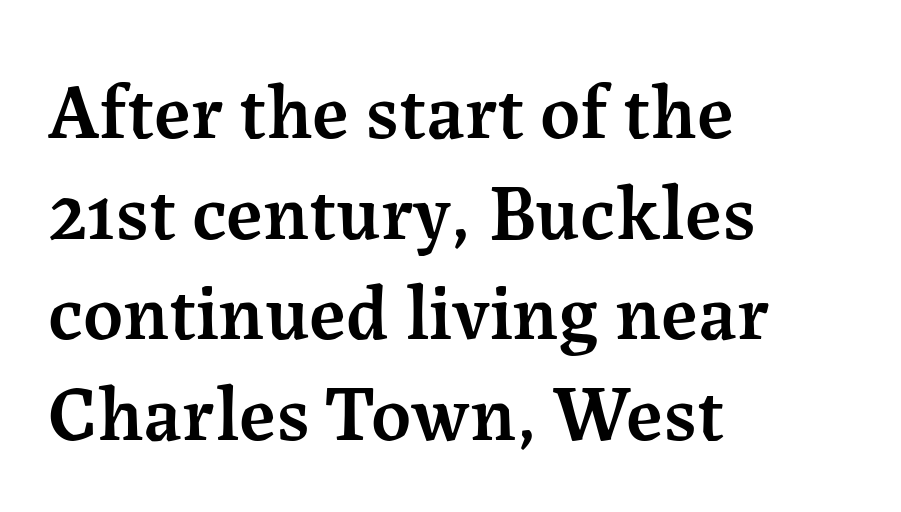
The paragraph has a hard left edge and a soft right edge. Looks like regular typesetting: each glyph gets only the width it needs. Does the leading feel generous? No, just average. Is the letter spacing exaggerated? No — it looks like the ordinary default. Weight check: semibold — heavier than regular, not quite bold.
